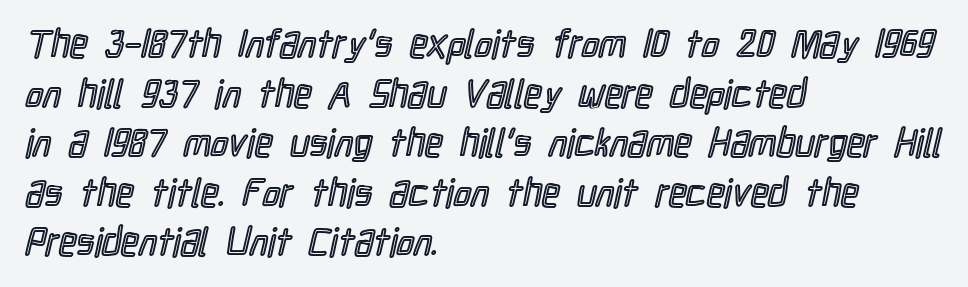
Do the characters align in a grid? No, the font is proportional. If you drew a ruler down the left edge, every line would touch it. Plain, unruled lines of type. Whoever set this chose a conventional vertical rhythm. The passage shown has conventional tracking throughout.
